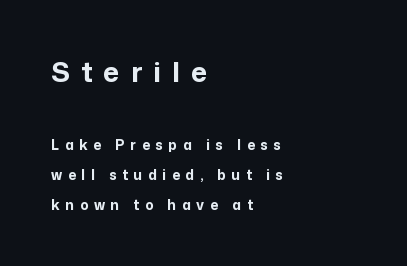
{"serif": "no", "italic": "no", "bold": "yes", "weight": "bold", "width": "normal", "stroke_contrast": "low", "x_height": "medium", "monospaced": "no", "underline": "no", "align": "left", "line_spacing": "loose", "line_spacing_ratio": 2.15, "letter_spacing": "wide", "letter_spacing_em": 0.4, "larger_block": "first", "size_ratio": 2.0, "glyph_px": 28}
